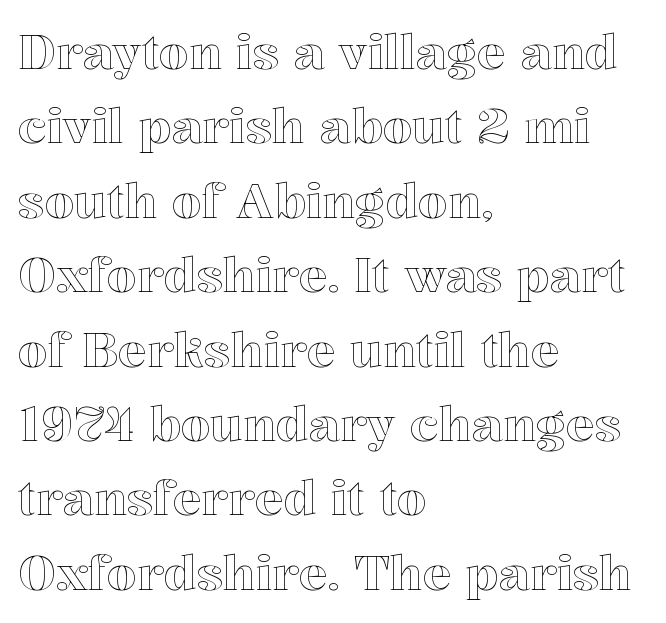
Q: Is the text italic (slanted)? A: No, it is upright.
Q: Is the text underlined? A: No.
Q: How is the paragraph aligned? A: Left-aligned.
Q: Is the spacing between letters normal or unusually wide? A: Normal.
Q: Is the spacing between lines tight, normal or loose? A: Normal.
Q: Width (condensed, normal, or wide)? A: Normal.
Q: x-height? A: Medium.
Q: Monospaced? A: No.
